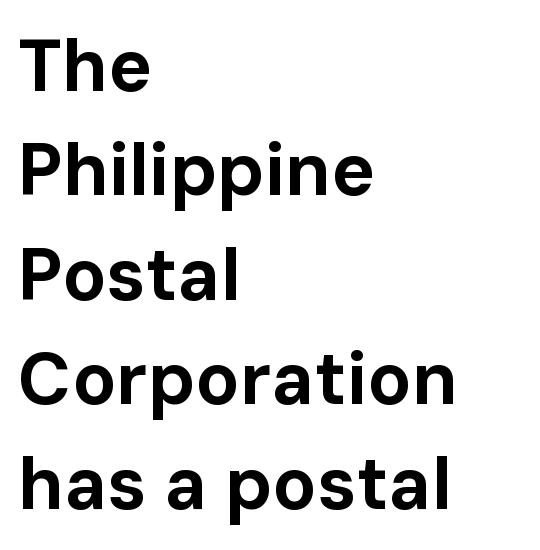
Q: Is the text bold? A: Yes.
Q: Is the text italic (slanted)? A: No, it is upright.
Q: Is the typeface a serif or a sans-serif typeface? A: Sans-serif.
Q: Is the text underlined? A: No.
Q: How is the paragraph aligned? A: Left-aligned.
Q: Is the spacing between letters normal or unusually wide? A: Normal.
Q: Is the spacing between lines tight, normal or loose? A: Normal.
Q: Width (condensed, normal, or wide)? A: Normal.
Q: Stroke contrast? A: Low.
Q: x-height? A: Medium.
Q: Monospaced? A: No.
